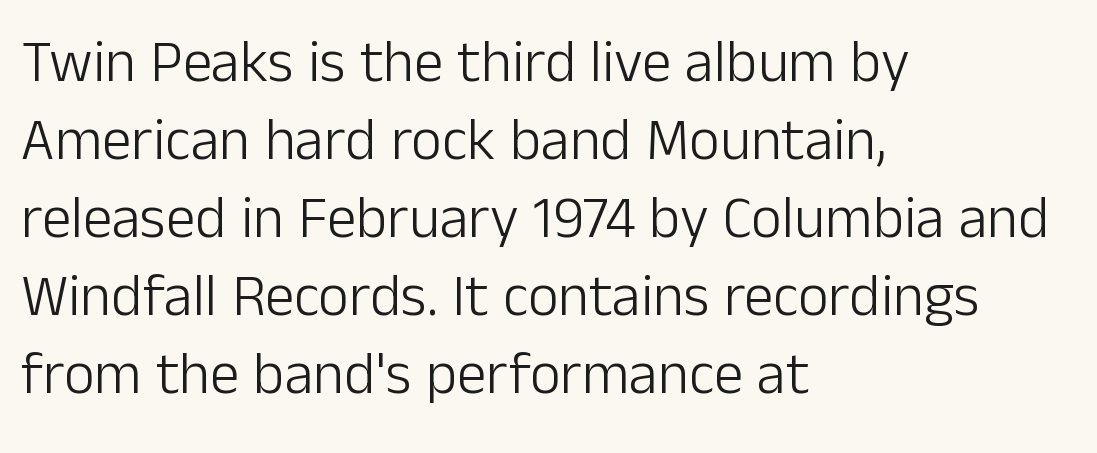
The characters are drawn with everyday or finer stroke widths. The letters sit at their default tracking, neither squeezed nor spread. Rendered with straight, roman letterforms. Decoration check: the copy has no underline.
